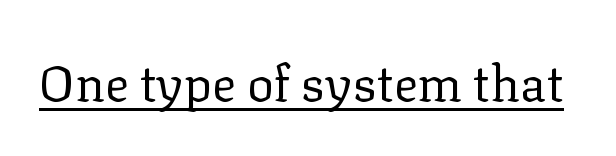
{"serif": "yes", "italic": "no", "bold": "no", "weight": "regular", "width": "normal", "stroke_contrast": "low", "x_height": "medium", "monospaced": "no", "underline": "yes", "letter_spacing": "normal", "letter_spacing_em": 0.0, "glyph_px": 50}
